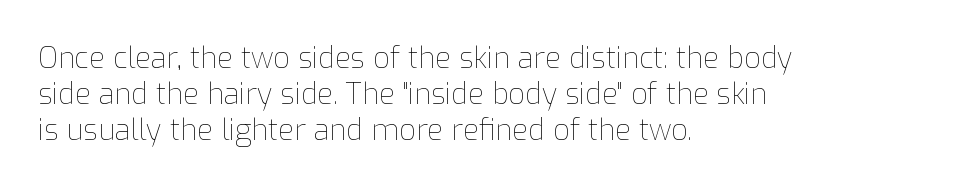
{"italic": "no", "bold": "no", "weight": "thin", "width": "normal", "stroke_contrast": "low", "x_height": "medium", "monospaced": "no", "underline": "no", "align": "left", "line_spacing_ratio": 1.24, "letter_spacing": "normal", "letter_spacing_em": 0.0, "glyph_px": 29}
